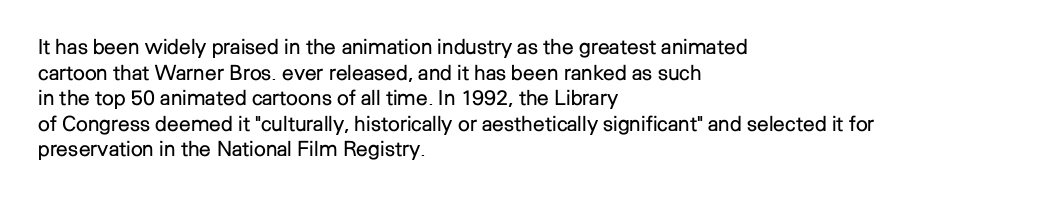
{"italic": "no", "bold": "no", "underline": "no", "align": "left", "line_spacing_ratio": 1.22, "letter_spacing": "normal", "letter_spacing_em": 0.0, "glyph_px": 21}
